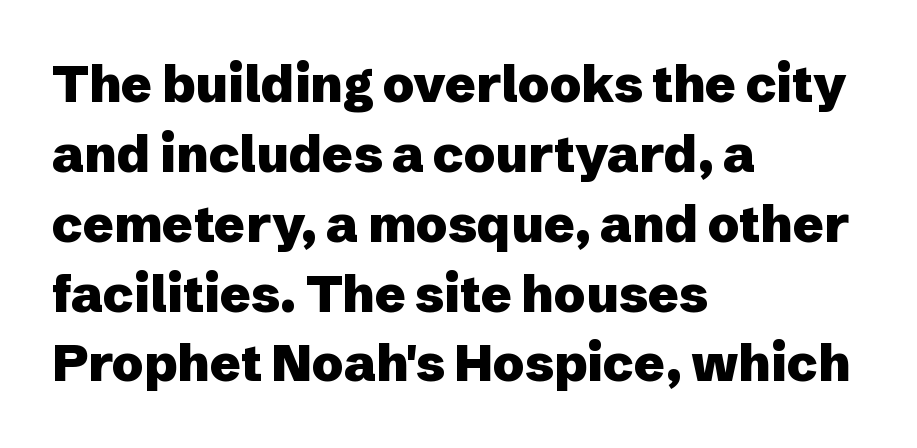
Q: Is the text bold? A: Yes.
Q: Is the text italic (slanted)? A: No, it is upright.
Q: Is the typeface a serif or a sans-serif typeface? A: Sans-serif.
Q: Is the text underlined? A: No.
Q: How is the paragraph aligned? A: Left-aligned.
Q: Is the spacing between letters normal or unusually wide? A: Normal.
Q: Is the spacing between lines tight, normal or loose? A: Normal.
Q: Width (condensed, normal, or wide)? A: Normal.
Q: Stroke contrast? A: Low.
Q: x-height? A: Medium.
Q: Monospaced? A: No.
